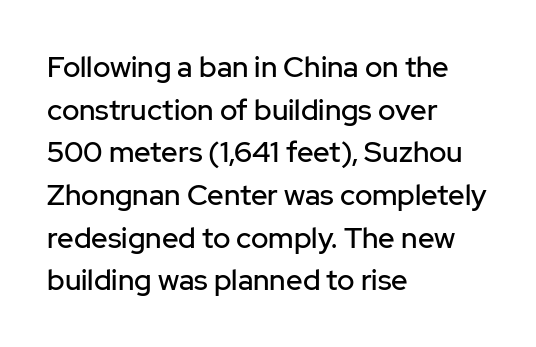
Honestly, there is no underline to notice here at all. Are there feet on the stems? There aren't — it's a sans. The lettering holds an erect, upright posture throughout. One-word summary of the alignment: left. Nothing unusual about the tracking: characters are spaced as the font intends. The space between consecutive lines is moderate.
